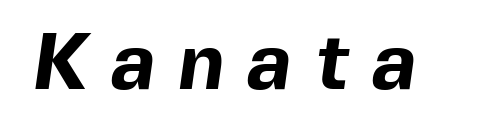
The image shows 80 px bold sans-serif type; set unusually wide letter spacing (+0.28 em), not underlined; a medium x-height.
